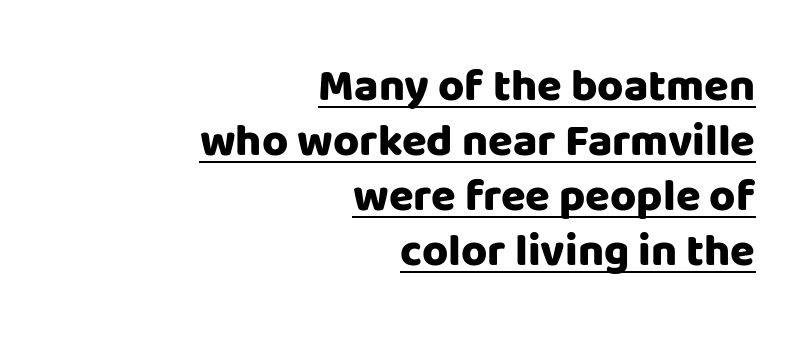
{"serif": "no", "italic": "no", "bold": "yes", "weight": "heavy", "width": "normal", "stroke_contrast": "low", "x_height": "large", "monospaced": "no", "underline": "yes", "align": "right", "line_spacing_ratio": 1.22, "letter_spacing": "normal", "letter_spacing_em": 0.0, "glyph_px": 45}
